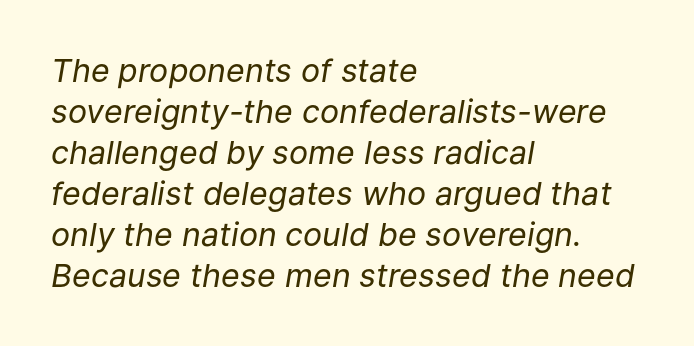
{"italic": "yes", "lean": "right", "slant_degrees": 9, "bold": "no", "weight": "regular", "width": "normal", "stroke_contrast": "low", "x_height": "medium", "monospaced": "no", "underline": "no", "align": "left", "line_spacing": "normal", "line_spacing_ratio": 1.28, "letter_spacing": "normal", "letter_spacing_em": 0.0, "glyph_px": 32}
